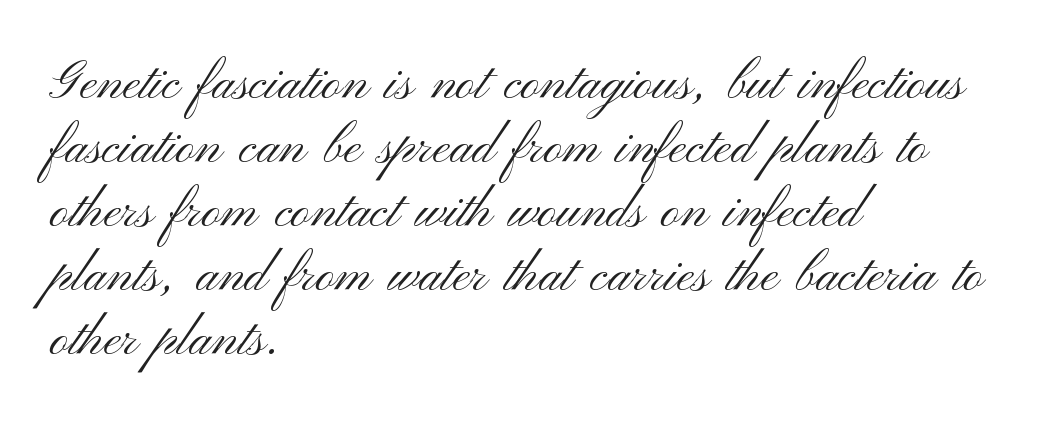
{"serif": "no", "bold": "no", "weight": "light", "width": "wide", "stroke_contrast": "medium", "x_height": "small", "monospaced": "no", "underline": "no", "align": "left", "line_spacing_ratio": 1.23, "letter_spacing": "normal", "letter_spacing_em": 0.0, "glyph_px": 52}
